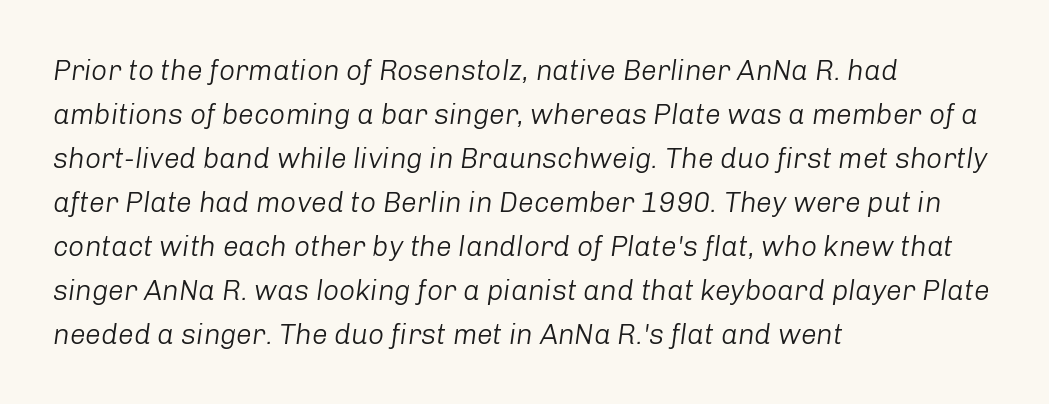
The image shows 28 px light type, italic (leaning right); set left-aligned, normal line spacing (1.57x), normal letter spacing, not underlined; low stroke contrast and a medium x-height.
